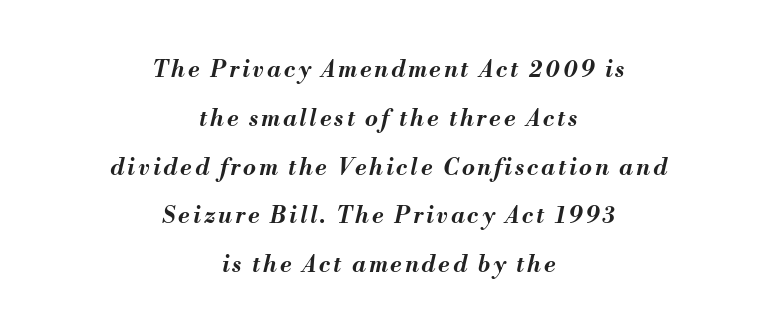
Q: Is the text bold? A: Yes.
Q: Is the text italic (slanted)? A: Yes, it leans right by about 13 degrees.
Q: Is the text underlined? A: No.
Q: How is the paragraph aligned? A: Centered.
Q: Is the spacing between lines tight, normal or loose? A: Loose.
